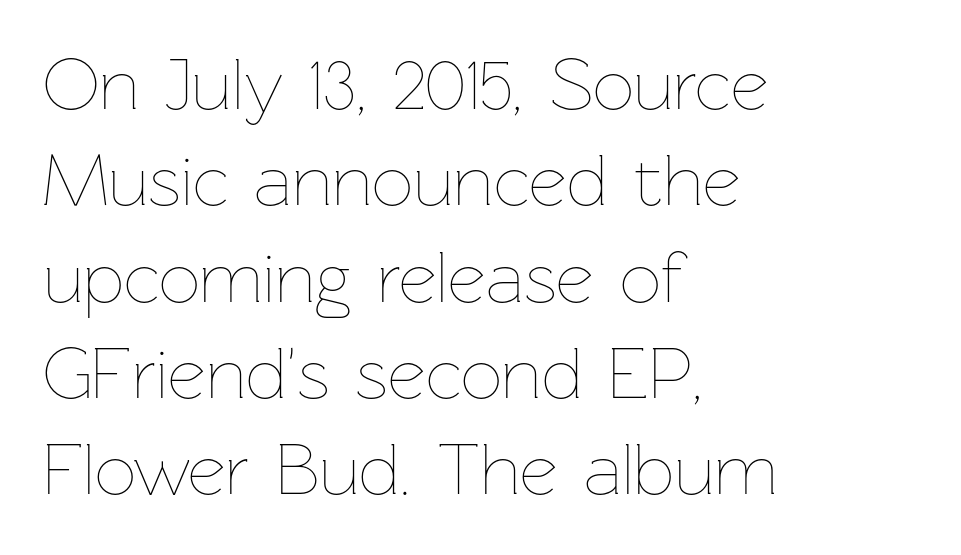
The image shows 73 px thin type, upright; set left-aligned, normal line spacing (1.32x), normal letter spacing, not underlined; low stroke contrast and a medium x-height.
